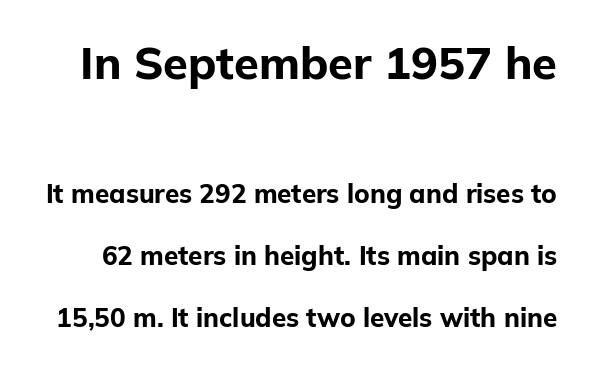
The image shows 45 px bold sans-serif type, upright; set loose line spacing (2.38x), normal letter spacing, not underlined; the first (top) block is 1.73x larger; low stroke contrast and a medium x-height.
